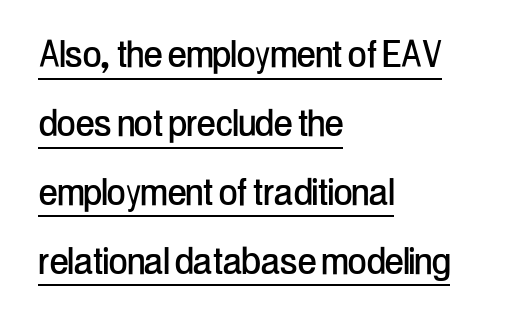
Q: Is the text italic (slanted)? A: No, it is upright.
Q: Is the typeface a serif or a sans-serif typeface? A: Sans-serif.
Q: Is the text underlined? A: Yes.
Q: How is the paragraph aligned? A: Left-aligned.
Q: Is the spacing between letters normal or unusually wide? A: Normal.
Q: Is the spacing between lines tight, normal or loose? A: Normal.
Q: Width (condensed, normal, or wide)? A: Condensed.
Q: Stroke contrast? A: Low.
Q: x-height? A: Medium.
Q: Monospaced? A: No.
